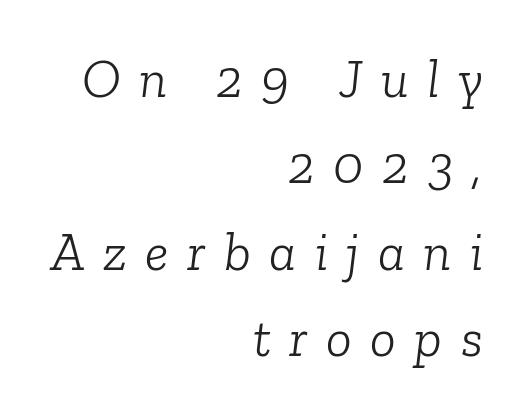
Is the block centered? No — it sits flush against the right margin. Is the letter spacing exaggerated? Yes — the characters are pushed far apart. The characters are drawn with everyday or finer stroke widths. Quick note: interline space is typical.
